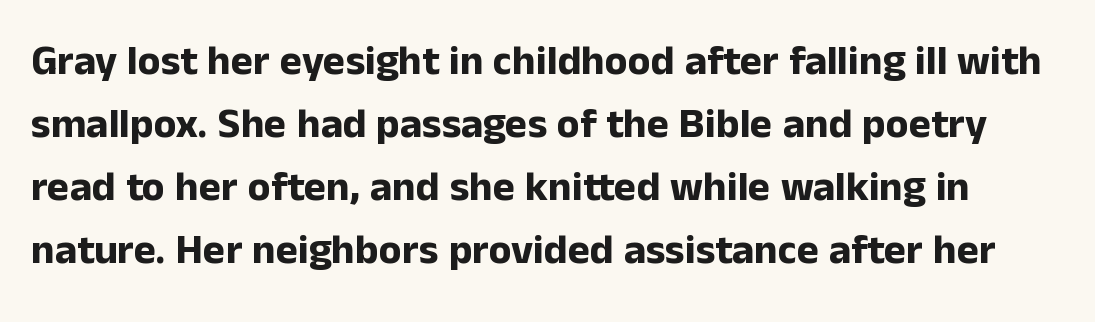
{"serif": "no", "italic": "no", "bold": "yes", "weight": "bold", "width": "normal", "stroke_contrast": "low", "x_height": "medium", "monospaced": "no", "underline": "no", "line_spacing": "normal", "line_spacing_ratio": 1.5, "letter_spacing": "normal", "letter_spacing_em": 0.0, "glyph_px": 42}
